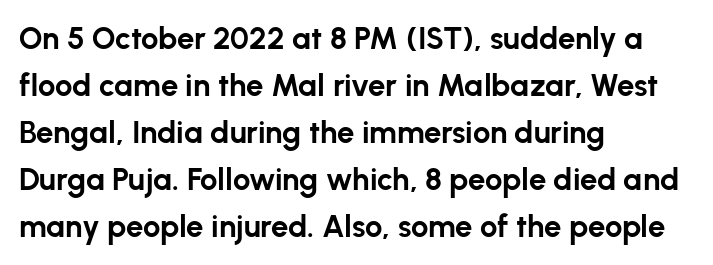
{"serif": "no", "italic": "no", "bold": "yes", "weight": "bold", "width": "normal", "stroke_contrast": "low", "x_height": "medium", "monospaced": "no", "underline": "no", "align": "left", "line_spacing": "normal", "line_spacing_ratio": 1.52, "letter_spacing": "normal", "letter_spacing_em": 0.0, "glyph_px": 31}
